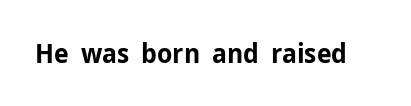
Q: Is the text bold? A: Yes.
Q: Is the text italic (slanted)? A: No, it is upright.
Q: Is the text underlined? A: No.
Q: Is the spacing between letters normal or unusually wide? A: Normal.
